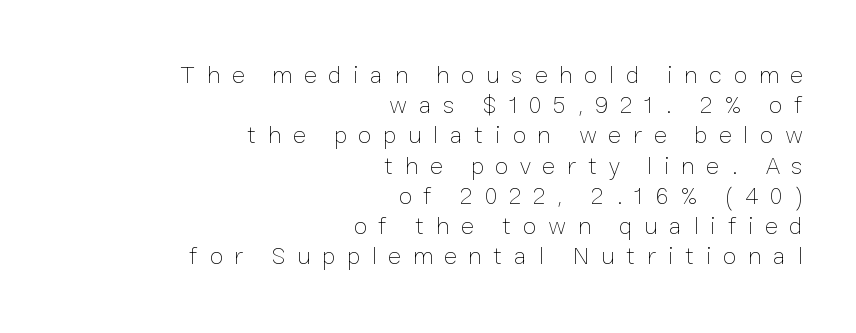
The weight tops out at a normal text grade. It's the straight-up-and-down kind of type. Spacing between characters has been opened up far beyond the box default. A flush-right, rag-left setting is used for this passage.
